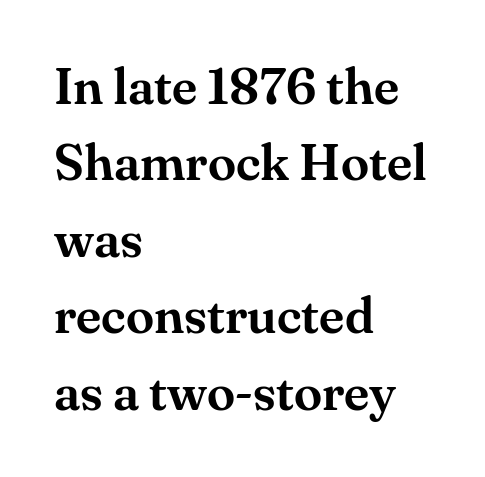
Q: Is the text italic (slanted)? A: No, it is upright.
Q: Is the typeface a serif or a sans-serif typeface? A: Serif.
Q: Is the text underlined? A: No.
Q: How is the paragraph aligned? A: Left-aligned.
Q: Is the spacing between letters normal or unusually wide? A: Normal.
Q: Is the spacing between lines tight, normal or loose? A: Normal.
Q: Width (condensed, normal, or wide)? A: Normal.
Q: Stroke contrast? A: Medium.
Q: x-height? A: Small.
Q: Monospaced? A: No.
